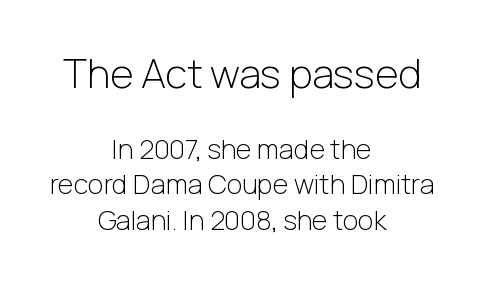
Casual observation: everything's sitting right in the middle. Here the first block reads like a headline and the second like body copy. The designer went with a sans here, leaving each stem footless. Tracking here is standard; glyphs follow each other at the usual distance.
